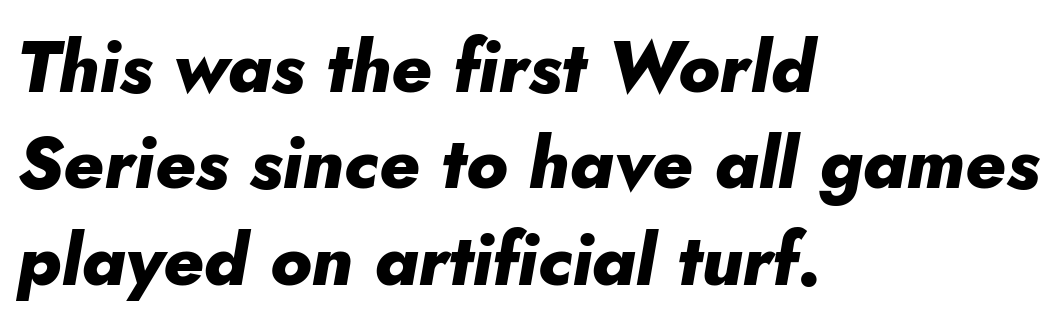
The image shows 72 px heavy type, italic (leaning right); set left-aligned, normal line spacing (1.34x), normal letter spacing, not underlined; low stroke contrast and a small x-height.
